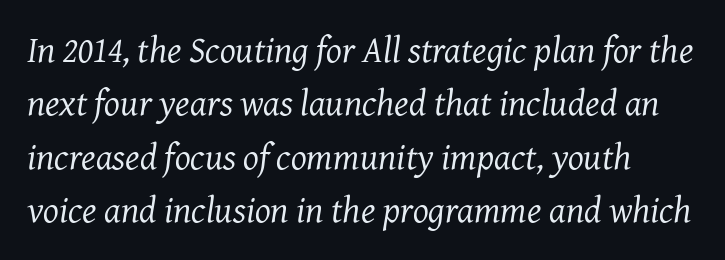
The lettering tilts uniformly, giving the passage an italic look. The typeface chosen for these lines features serifs. These lines are rendered in a variable-pitch font. These lines keep a tight, regular rhythm from letter to letter. The typeface has the unassuming heft of standard copy or less. A typesetter would call this leading conventional body-copy spacing.
